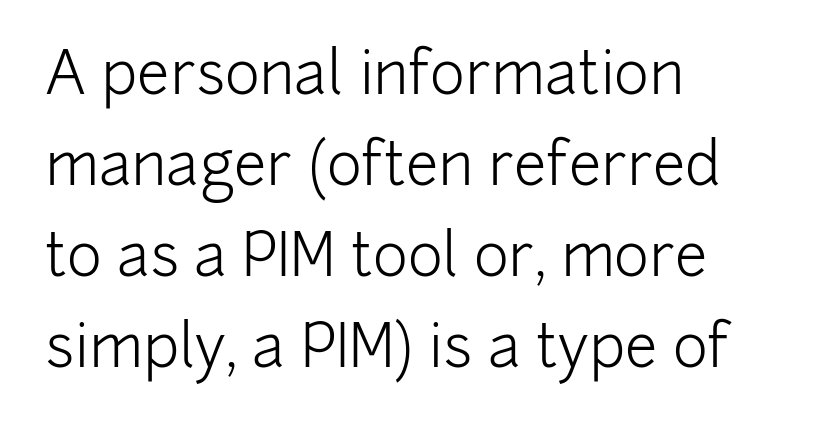
The image shows 59 px light sans-serif type, upright; set left-aligned, normal line spacing (1.54x), normal letter spacing, not underlined; low stroke contrast and a medium x-height.
